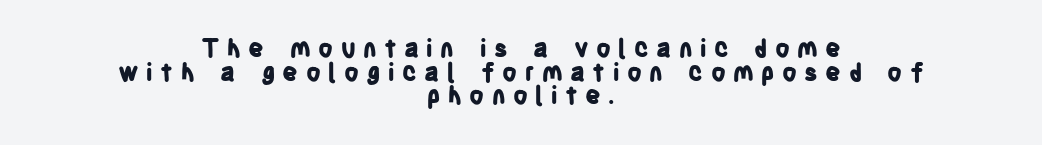
Q: Is the text bold? A: Yes.
Q: Is the text italic (slanted)? A: No, it is upright.
Q: Is the text underlined? A: No.
Q: How is the paragraph aligned? A: Centered.
Q: Is the spacing between letters normal or unusually wide? A: Unusually wide.
Q: Is the spacing between lines tight, normal or loose? A: Tight.
